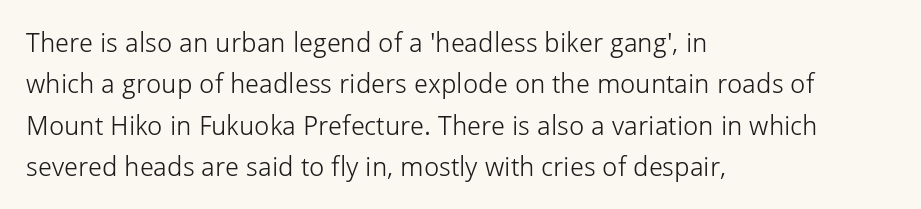
Q: Is the text bold? A: No.
Q: Is the text italic (slanted)? A: No, it is upright.
Q: Is the text underlined? A: No.
Q: How is the paragraph aligned? A: Left-aligned.
Q: Is the spacing between letters normal or unusually wide? A: Normal.
Q: Is the spacing between lines tight, normal or loose? A: Normal.
